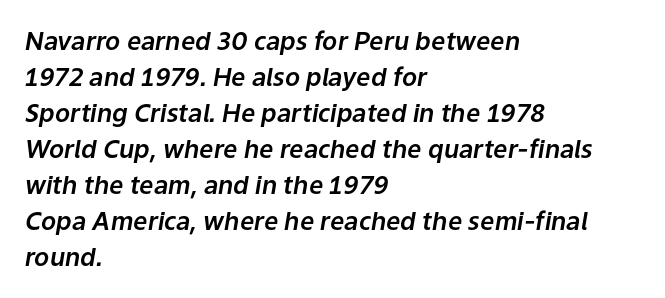
The image shows 25 px text type, italic (leaning right); set left-aligned, normal line spacing (1.44x), normal letter spacing, not underlined.
